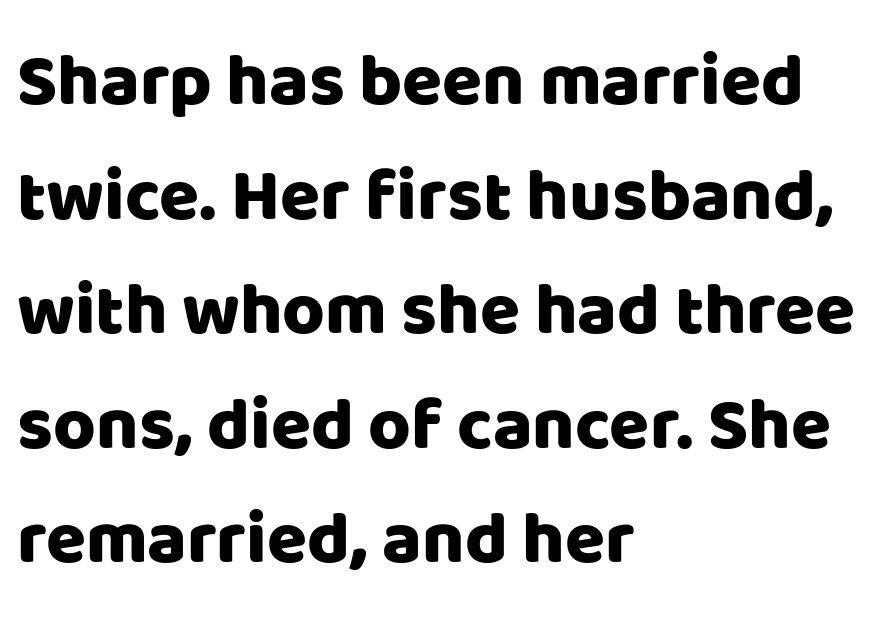
Q: Is the text italic (slanted)? A: No, it is upright.
Q: Is the typeface a serif or a sans-serif typeface? A: Sans-serif.
Q: Is the text underlined? A: No.
Q: How is the paragraph aligned? A: Left-aligned.
Q: Is the spacing between letters normal or unusually wide? A: Normal.
Q: Is the spacing between lines tight, normal or loose? A: Normal.
Q: Width (condensed, normal, or wide)? A: Normal.
Q: Stroke contrast? A: Low.
Q: x-height? A: Large.
Q: Monospaced? A: No.
